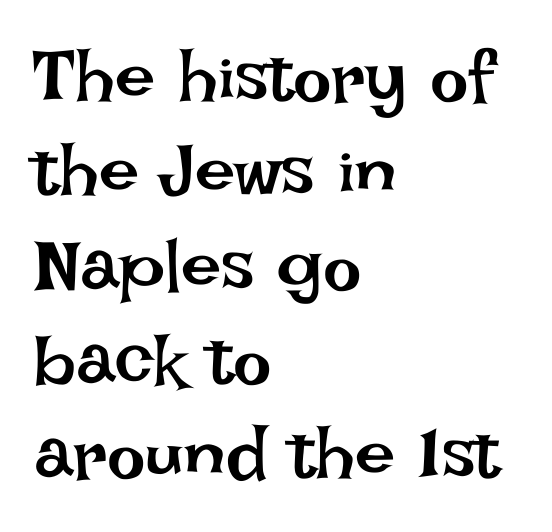
The image shows 72 px regular-weight type, upright; set left-aligned, normal line spacing (1.31x), normal letter spacing, not underlined; low stroke contrast and a large x-height.
